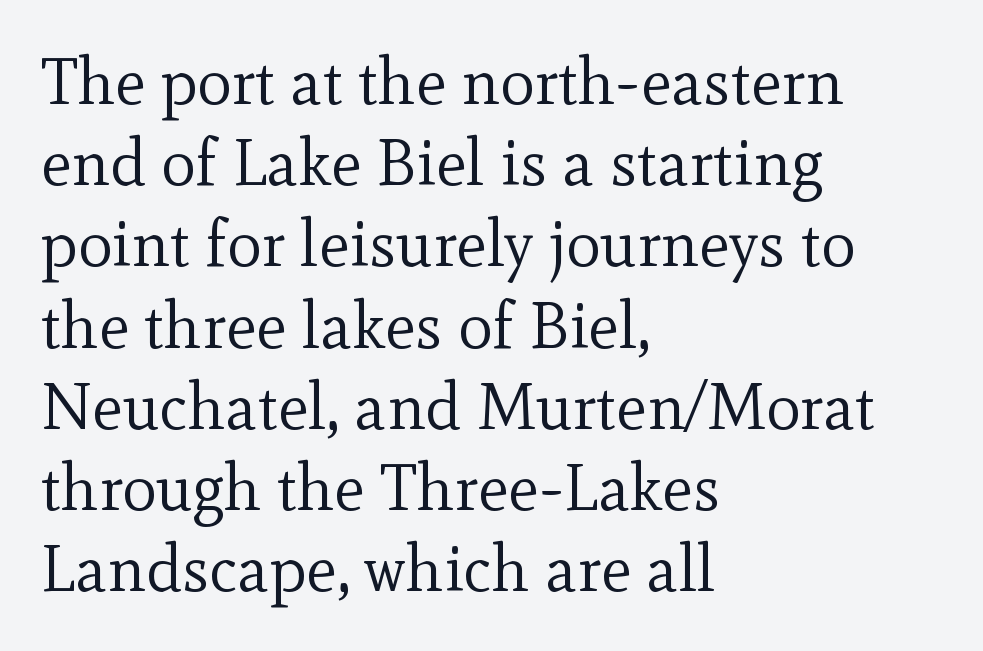
{"serif": "yes", "italic": "no", "bold": "no", "weight": "regular", "width": "normal", "x_height": "small", "monospaced": "no", "underline": "no", "align": "left", "line_spacing": "normal", "line_spacing_ratio": 1.25, "letter_spacing": "normal", "letter_spacing_em": 0.0, "glyph_px": 65}
